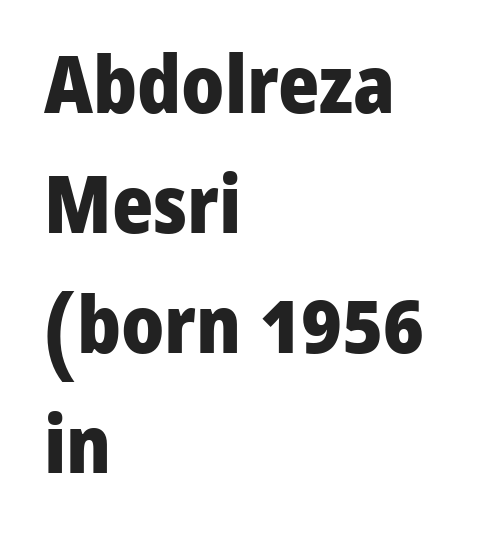
The image shows 79 px heavy sans-serif type, upright; set left-aligned, normal line spacing (1.52x), normal letter spacing, not underlined; low stroke contrast and a medium x-height.
